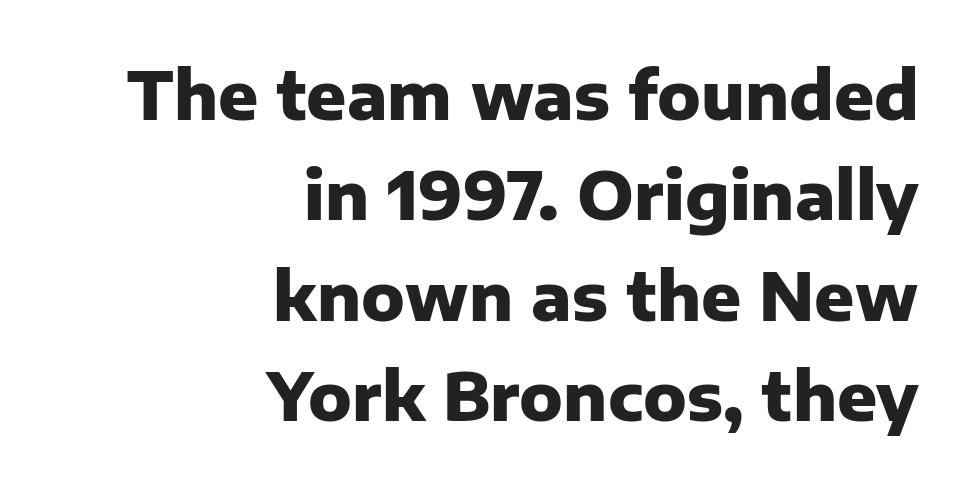
Q: Is the text bold? A: Yes.
Q: Is the text italic (slanted)? A: No, it is upright.
Q: Is the typeface a serif or a sans-serif typeface? A: Sans-serif.
Q: Is the text underlined? A: No.
Q: How is the paragraph aligned? A: Right-aligned.
Q: Is the spacing between letters normal or unusually wide? A: Normal.
Q: Is the spacing between lines tight, normal or loose? A: Normal.
Q: Width (condensed, normal, or wide)? A: Normal.
Q: Stroke contrast? A: Low.
Q: x-height? A: Medium.
Q: Monospaced? A: No.
